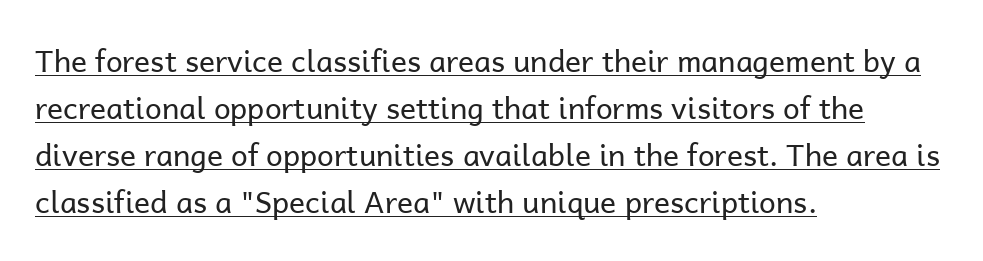
{"serif": "no", "italic": "no", "bold": "no", "weight": "regular", "width": "normal", "stroke_contrast": "low", "x_height": "medium", "monospaced": "no", "underline": "yes", "align": "left", "line_spacing": "normal", "line_spacing_ratio": 1.57, "letter_spacing": "normal", "letter_spacing_em": 0.0, "glyph_px": 30}
